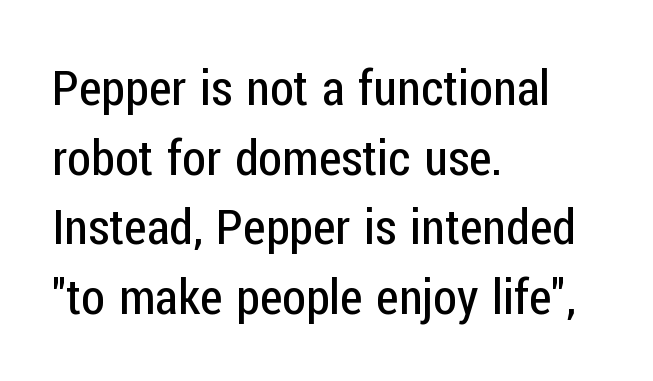
If you measured baseline to baseline, you'd find a middling distance. This is roman type, the default non-slanted kind. Are there feet on the stems? There aren't — it's a sans. These lines stack with their left ends in a neat column. The specimen omits any rule beneath the text block's lines.
